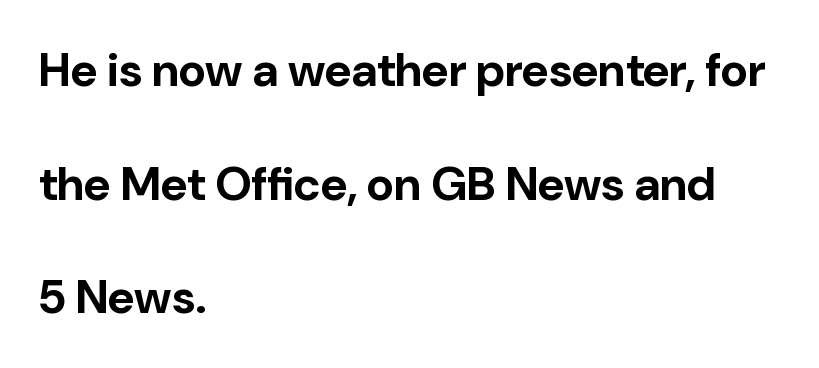
Q: Is the text bold? A: Yes.
Q: Is the text italic (slanted)? A: No, it is upright.
Q: Is the typeface a serif or a sans-serif typeface? A: Sans-serif.
Q: Is the text underlined? A: No.
Q: How is the paragraph aligned? A: Left-aligned.
Q: Is the spacing between letters normal or unusually wide? A: Normal.
Q: Is the spacing between lines tight, normal or loose? A: Loose.
Q: Width (condensed, normal, or wide)? A: Normal.
Q: Stroke contrast? A: Low.
Q: x-height? A: Medium.
Q: Monospaced? A: No.
